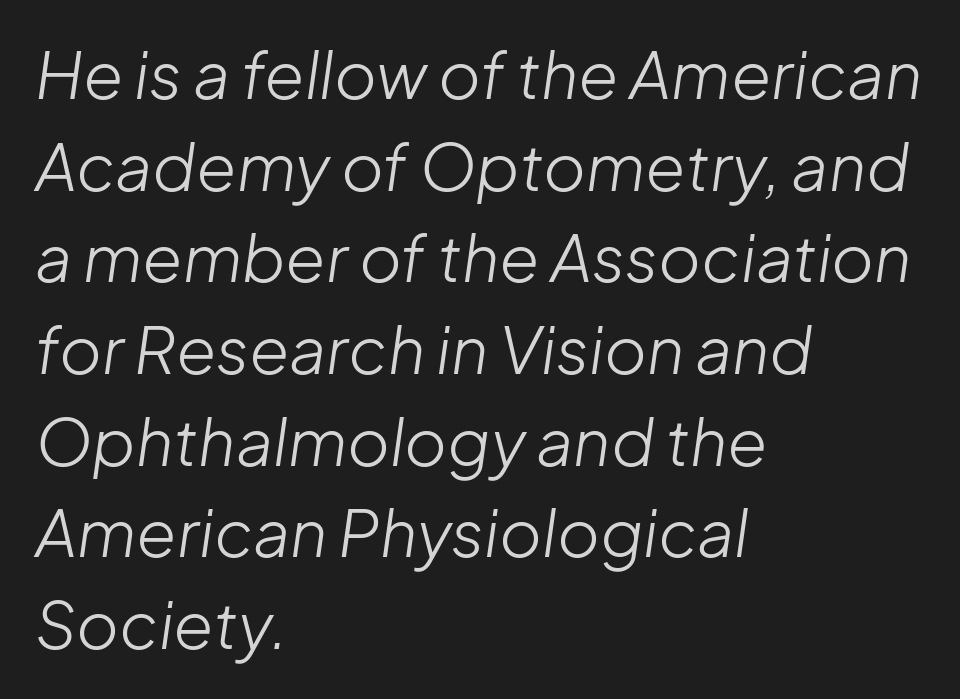
{"italic": "yes", "lean": "right", "slant_degrees": 8, "bold": "no", "weight": "light", "width": "normal", "stroke_contrast": "low", "x_height": "medium", "monospaced": "no", "underline": "no", "align": "left", "line_spacing": "normal", "line_spacing_ratio": 1.41, "letter_spacing": "normal", "letter_spacing_em": 0.0, "glyph_px": 65}
